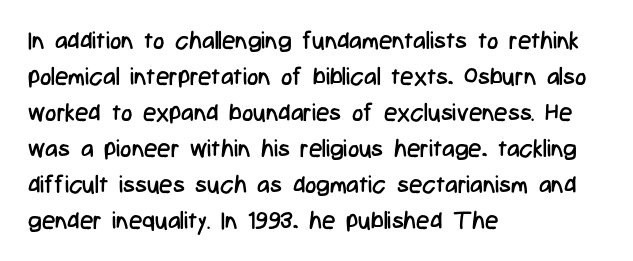
Q: Is the text bold? A: No.
Q: Is the text italic (slanted)? A: No, it is upright.
Q: Is the text underlined? A: No.
Q: How is the paragraph aligned? A: Left-aligned.
Q: Is the spacing between letters normal or unusually wide? A: Normal.
Q: Is the spacing between lines tight, normal or loose? A: Normal.
